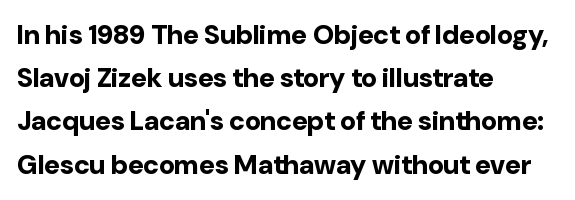
The image shows 27 px bold type, upright; set left-aligned, normal line spacing (1.6x), normal letter spacing, not underlined.
